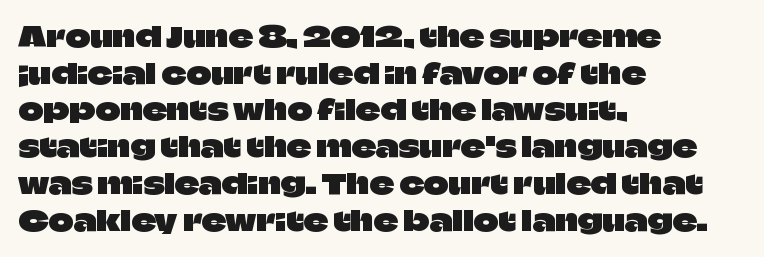
Alignment: flush left. The lettering stays uniformly vertical, giving the passage a roman look. The block of text has a typical density, with ordinary space between rows. Beneath every word, the page is bare. Compared with typical body copy, the letter spacing here is the same.
